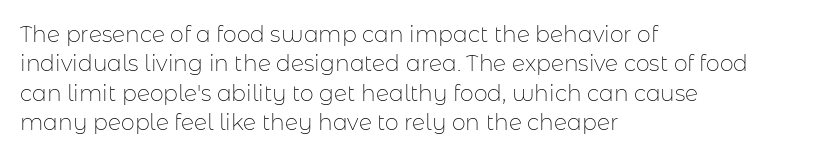
The image shows 22 px text type, upright; set left-aligned, normal line spacing (1.33x), normal letter spacing, not underlined.
